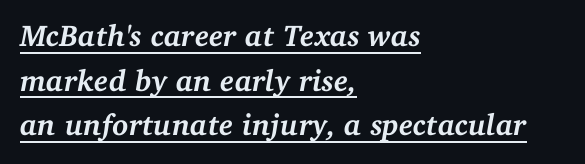
The image shows 30 px semibold serif type, italic (leaning right); set left-aligned, normal line spacing (1.49x), normal letter spacing, underlined; medium stroke contrast and a medium x-height.
